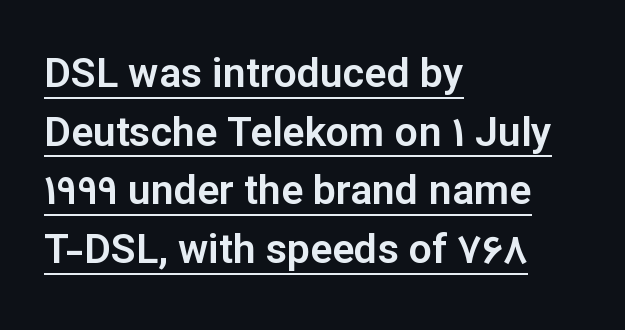
{"serif": "no", "italic": "no", "width": "normal", "stroke_contrast": "low", "x_height": "medium", "monospaced": "no", "underline": "yes", "align": "left", "line_spacing": "normal", "line_spacing_ratio": 1.43, "letter_spacing": "normal", "letter_spacing_em": 0.0, "glyph_px": 41}
